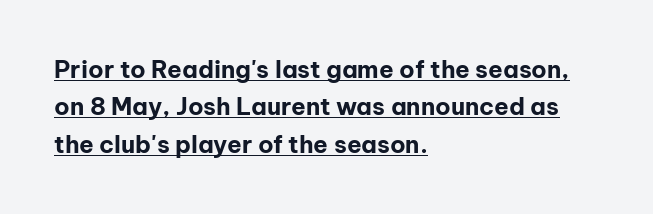
Look at the tracking — it's just the regular setting, nothing added. Every row of glyphs begins at an identical x-position on the left. Plenty of ink on the page — the face is bold. Summary of vertical rhythm: regular, with standard interline spacing.
